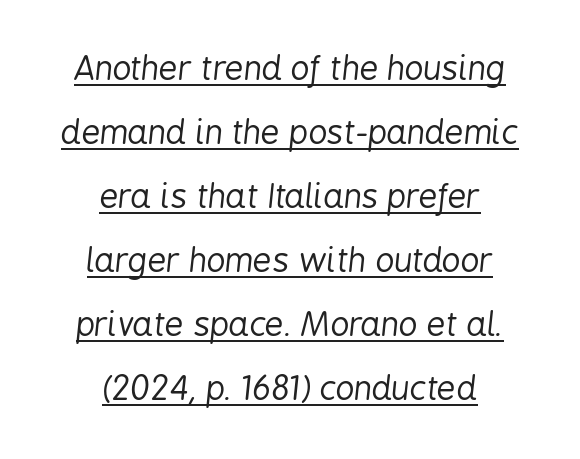
Underline: present. Baseline-to-baseline distance is far greater than the letter height. No extra tracking has been applied to these lines. The setting favours the middle, as headings and verse often do. You could not count columns in this text — the font is proportionally spaced.
